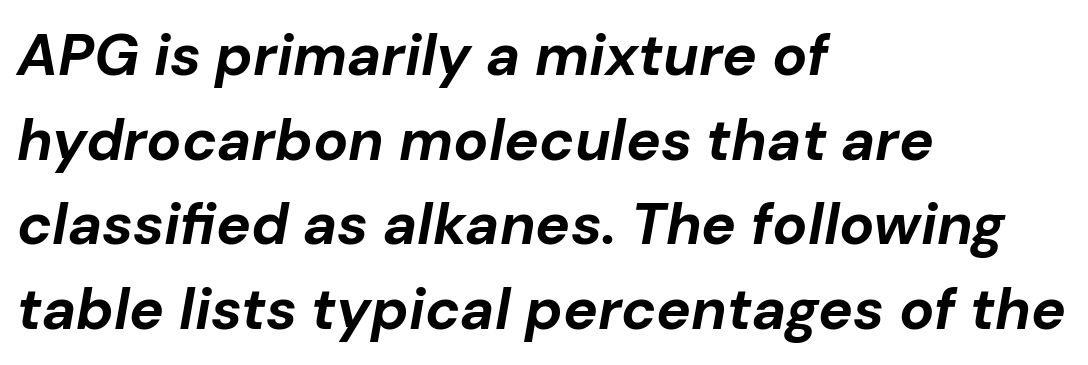
{"italic": "yes", "lean": "right", "slant_degrees": 10, "bold": "yes", "weight": "bold", "width": "normal", "stroke_contrast": "low", "x_height": "medium", "monospaced": "no", "underline": "no", "align": "left", "line_spacing": "normal", "line_spacing_ratio": 1.46, "letter_spacing": "normal", "letter_spacing_em": 0.0, "glyph_px": 58}
